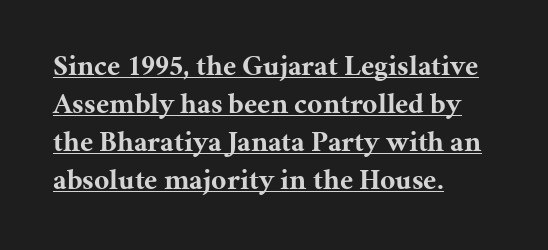
The image shows 29 px bold serif type, upright; set left-aligned, normal line spacing (1.31x), normal letter spacing, underlined; medium stroke contrast and a medium x-height.
